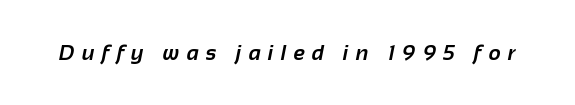
Q: Is the text bold? A: Yes.
Q: Is the text underlined? A: No.
Q: Is the spacing between letters normal or unusually wide? A: Unusually wide.
